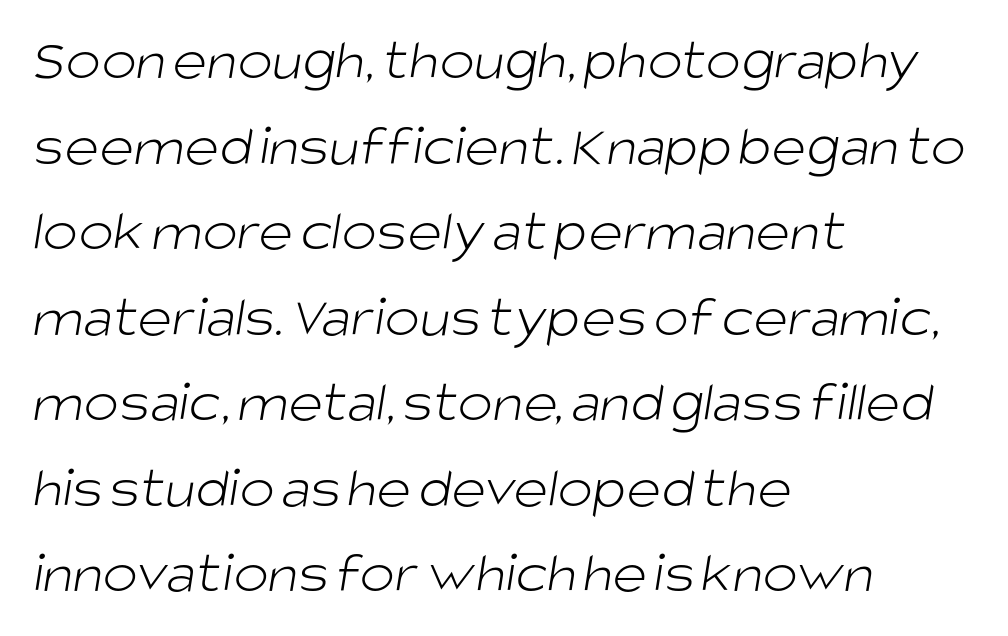
{"serif": "no", "bold": "no", "weight": "light", "width": "normal", "stroke_contrast": "low", "x_height": "large", "monospaced": "no", "underline": "no", "align": "left", "line_spacing": "normal", "line_spacing_ratio": 1.45, "letter_spacing": "normal", "letter_spacing_em": 0.0, "glyph_px": 59}
